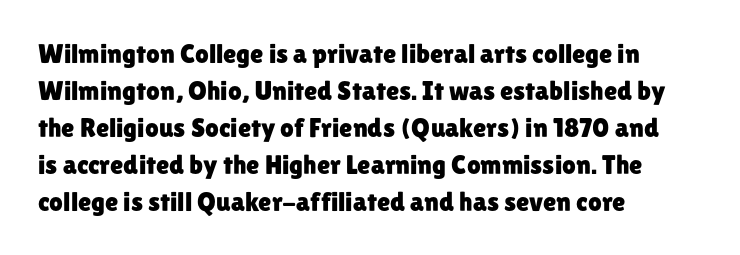
{"italic": "no", "underline": "no", "align": "left", "line_spacing": "normal", "line_spacing_ratio": 1.37, "letter_spacing": "normal", "letter_spacing_em": 0.0, "glyph_px": 27}
